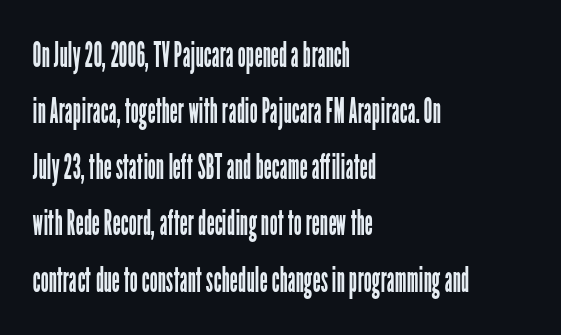
The image shows 36 px regular-weight, condensed sans-serif type, upright; set left-aligned, normal line spacing (1.56x), normal letter spacing, not underlined; low stroke contrast and a medium x-height.
